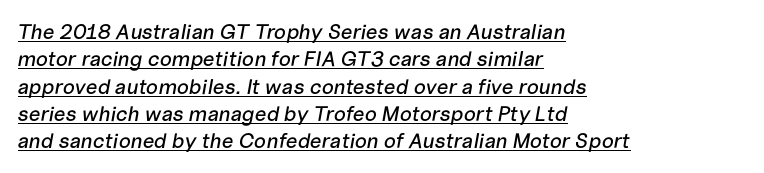
{"italic": "yes", "lean": "right", "slant_degrees": 10, "underline": "yes", "align": "left", "line_spacing": "normal", "line_spacing_ratio": 1.3, "letter_spacing": "normal", "letter_spacing_em": 0.0, "glyph_px": 21}
